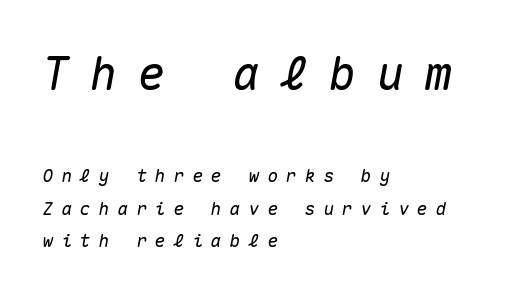
Q: Is the text italic (slanted)? A: Yes, it leans right by about 10 degrees.
Q: Is the text underlined? A: No.
Q: How is the paragraph aligned? A: Left-aligned.
Q: Is the spacing between letters normal or unusually wide? A: Unusually wide.
Q: Which block of text is set in a larger size, the first (top) or the second (bottom)? A: The first (top) one.
Q: Width (condensed, normal, or wide)? A: Normal.
Q: Stroke contrast? A: Medium.
Q: x-height? A: Medium.
Q: Monospaced? A: Yes.
